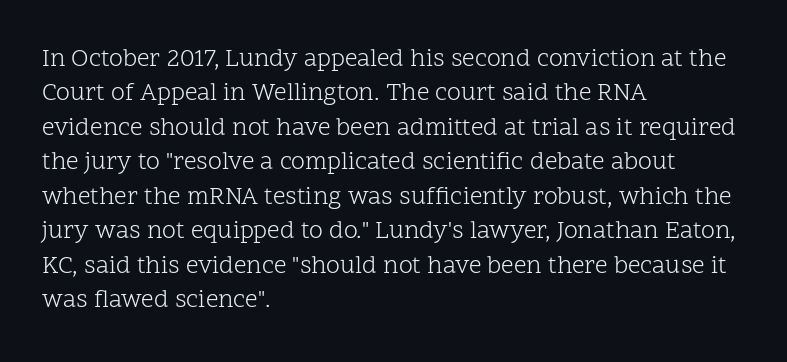
Spacing between characters is what you'd get straight out of the box. The passage shown is not underscored anywhere. The lines in this sample share a left origin and differ only in where they stop. The lines sit at an ordinary, default distance from one another. Is the type heavy? It reads as light-to-regular instead.
